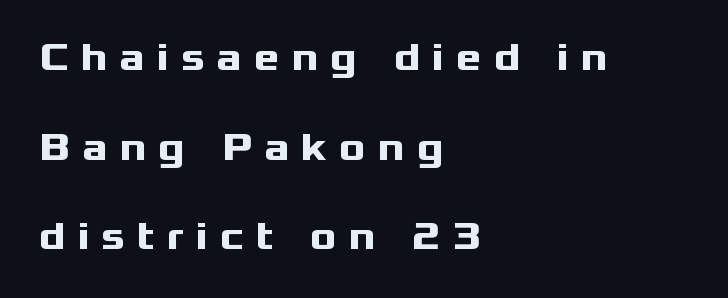
{"serif": "no", "italic": "no", "bold": "yes", "weight": "heavy", "width": "wide", "stroke_contrast": "medium", "x_height": "medium", "monospaced": "no", "underline": "no", "align": "left", "line_spacing": "loose", "line_spacing_ratio": 2.3, "letter_spacing": "wide", "letter_spacing_em": 0.31, "glyph_px": 39}
